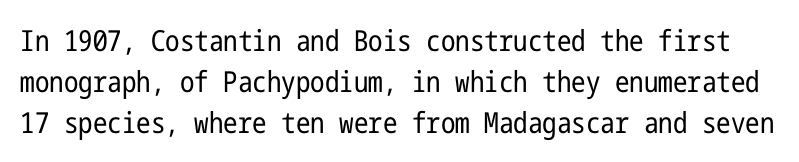
The image shows 29 px regular-weight, condensed sans-serif type, upright; set normal line spacing (1.41x), normal letter spacing, not underlined; low stroke contrast and a medium x-height.
